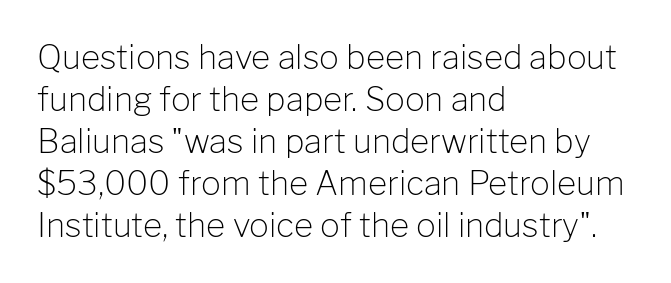
{"serif": "no", "italic": "no", "bold": "no", "weight": "light", "width": "normal", "stroke_contrast": "low", "x_height": "medium", "monospaced": "no", "underline": "no", "align": "left", "line_spacing": "normal", "line_spacing_ratio": 1.27, "letter_spacing": "normal", "letter_spacing_em": 0.0, "glyph_px": 33}
